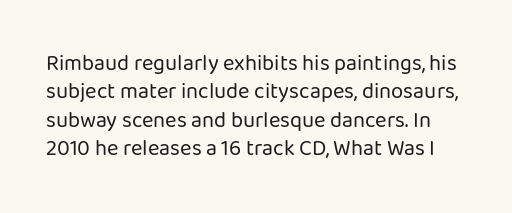
The image shows 22 px text type, upright; set normal line spacing (1.29x), normal letter spacing, not underlined.
